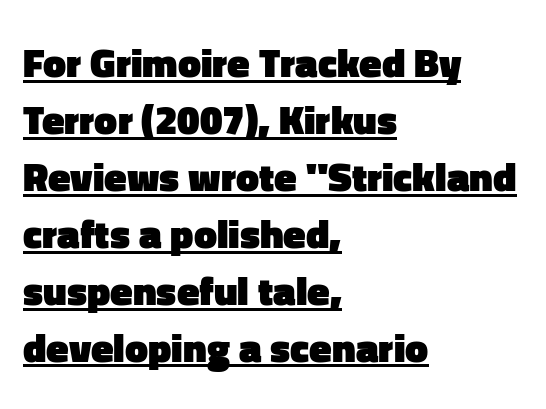
{"serif": "no", "italic": "no", "bold": "yes", "weight": "heavy", "width": "normal", "stroke_contrast": "low", "x_height": "medium", "monospaced": "no", "underline": "yes", "align": "left", "line_spacing": "normal", "line_spacing_ratio": 1.39, "letter_spacing": "normal", "letter_spacing_em": 0.0, "glyph_px": 41}
